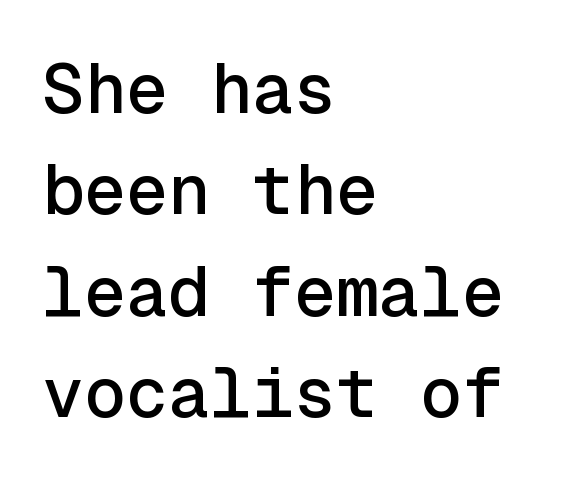
{"serif": "no", "italic": "no", "width": "normal", "x_height": "medium", "monospaced": "yes", "underline": "no", "align": "left", "line_spacing": "normal", "line_spacing_ratio": 1.45, "letter_spacing": "normal", "letter_spacing_em": 0.0, "glyph_px": 70}
